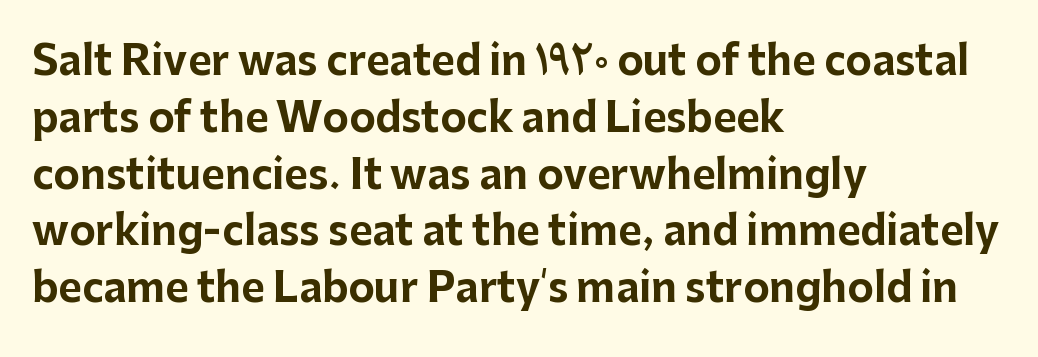
Type without underlining. Notice how thick the strokes are: this is what a full bold looks like. Spacing verdict: proportional, widths tailored to each character. Stroke terminals: plain, sans-serif. Visually the block forms a straight wall on the left and a jagged coastline on the right. Italic? Not at all — the glyphs are vertical.
